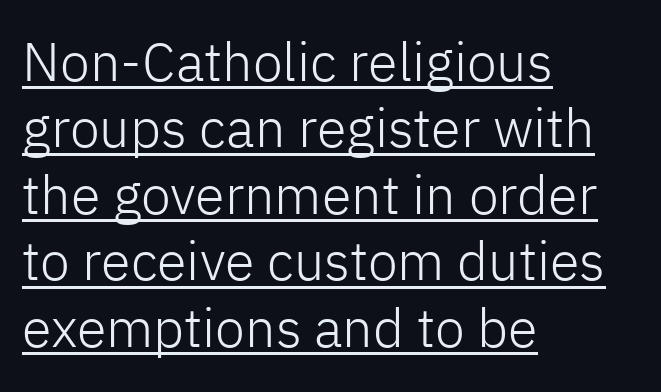
{"serif": "no", "italic": "no", "bold": "no", "weight": "light", "width": "normal", "stroke_contrast": "low", "x_height": "medium", "monospaced": "no", "underline": "yes", "align": "left", "line_spacing_ratio": 1.23, "letter_spacing": "normal", "letter_spacing_em": 0.0, "glyph_px": 54}
